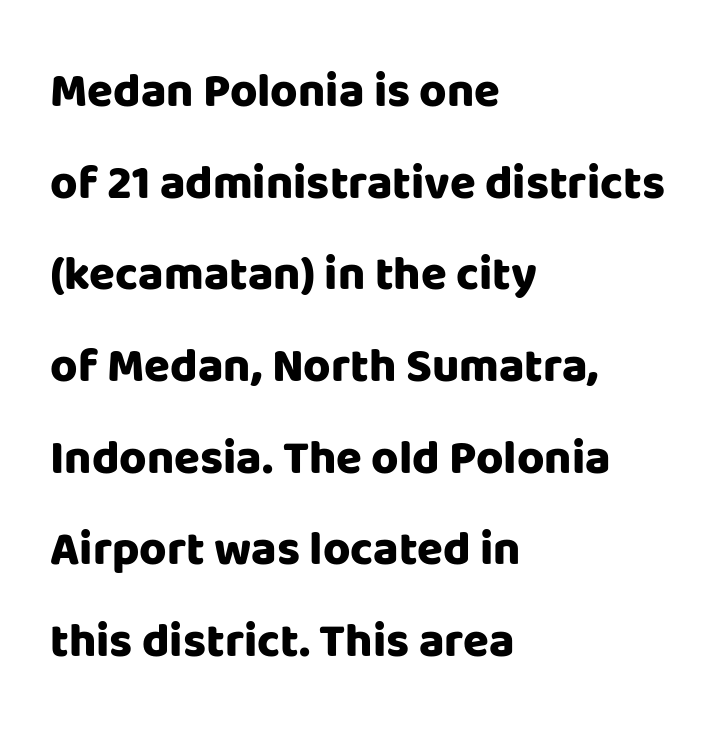
{"serif": "no", "italic": "no", "bold": "yes", "weight": "heavy", "width": "normal", "stroke_contrast": "low", "x_height": "large", "monospaced": "no", "underline": "no", "align": "left", "line_spacing": "loose", "line_spacing_ratio": 1.95, "letter_spacing": "normal", "letter_spacing_em": 0.0, "glyph_px": 47}
